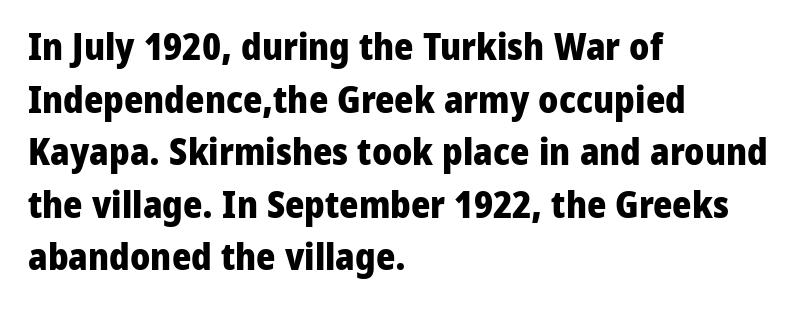
The image shows 37 px heavy sans-serif type, upright; set left-aligned, normal line spacing (1.42x), normal letter spacing, not underlined; low stroke contrast and a medium x-height.
